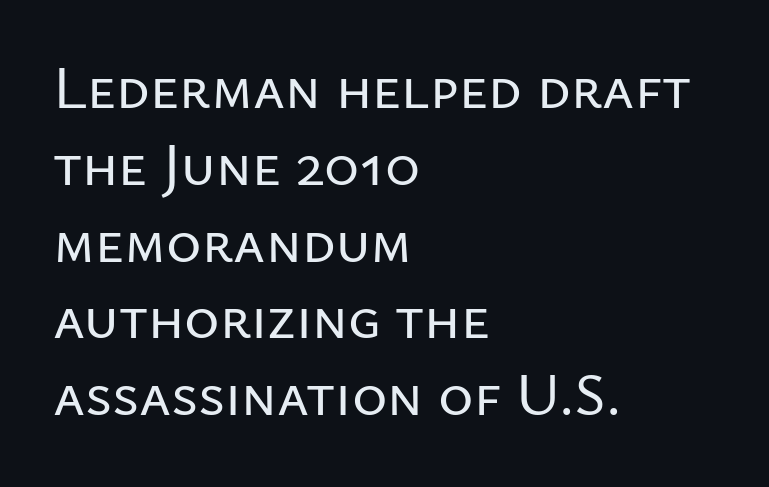
Nothing sits at the stroke ends, so this counts as sans-serif. The rendering keeps characters at their native spacing. If you drew a ruler down the left edge, every line would touch it. These lines are rendered in a variable-pitch font.
